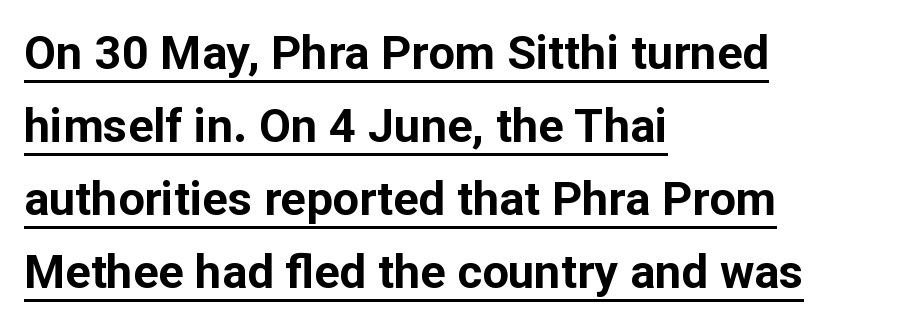
{"serif": "no", "italic": "no", "bold": "yes", "weight": "bold", "width": "normal", "stroke_contrast": "low", "x_height": "medium", "monospaced": "no", "underline": "yes", "align": "left", "line_spacing": "normal", "line_spacing_ratio": 1.55, "letter_spacing": "normal", "letter_spacing_em": 0.0, "glyph_px": 47}
